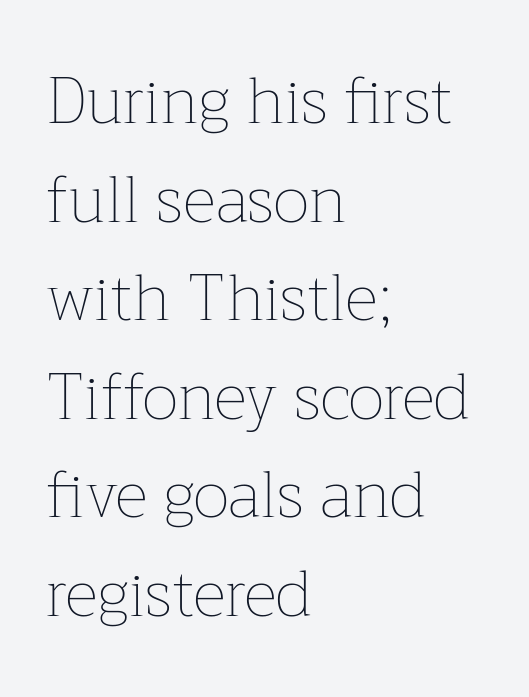
{"italic": "no", "bold": "no", "weight": "thin", "width": "normal", "stroke_contrast": "low", "x_height": "medium", "monospaced": "no", "underline": "no", "align": "left", "line_spacing": "normal", "line_spacing_ratio": 1.54, "letter_spacing": "normal", "letter_spacing_em": 0.0, "glyph_px": 64}
